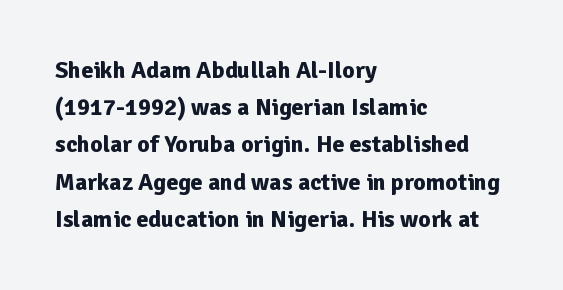
The image shows 24 px bold type, upright; set left-aligned, normal line spacing (1.55x), normal letter spacing, not underlined.
